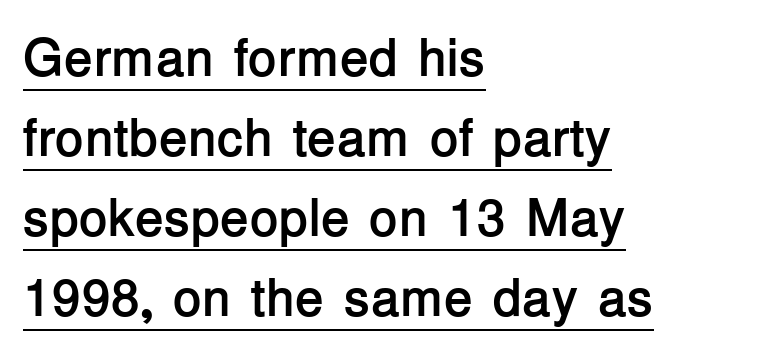
Q: Is the text bold? A: Yes.
Q: Is the text italic (slanted)? A: No, it is upright.
Q: Is the typeface a serif or a sans-serif typeface? A: Sans-serif.
Q: Is the text underlined? A: Yes.
Q: How is the paragraph aligned? A: Left-aligned.
Q: Is the spacing between letters normal or unusually wide? A: Normal.
Q: Is the spacing between lines tight, normal or loose? A: Normal.
Q: Width (condensed, normal, or wide)? A: Normal.
Q: Stroke contrast? A: Low.
Q: x-height? A: Medium.
Q: Monospaced? A: No.
